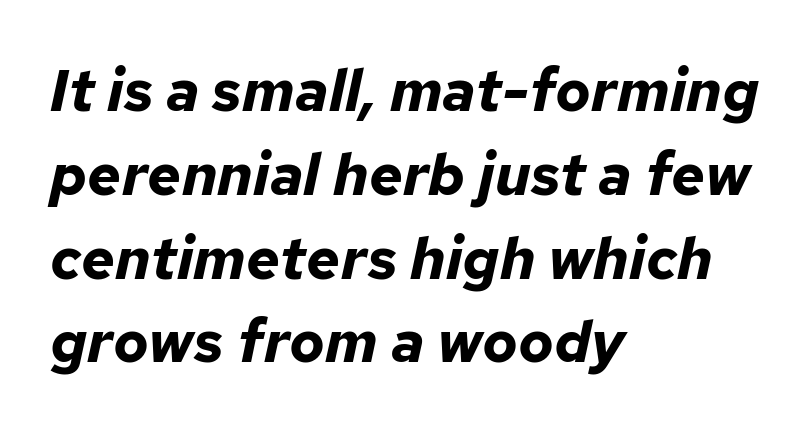
Typesetter's note: full bold, strokes at maximum text heaviness. If you measured baseline to baseline, you'd find a middling distance. These lines are rendered in a variable-pitch font. One-word summary of the alignment: left.
